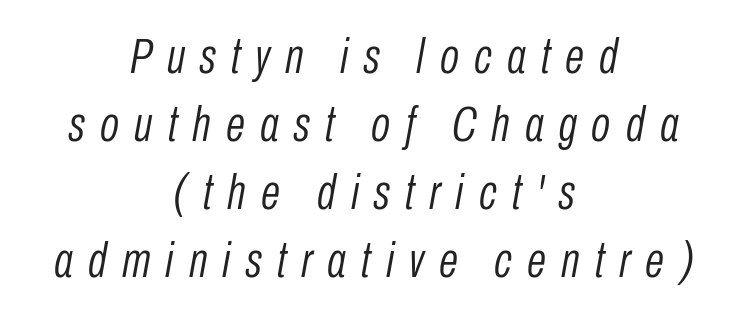
Does the lettering tilt? It does — this is italic. No word sits above an underline. Vertically, the passage feels balanced, rows spaced as you'd expect. The typesetter chose a symmetrical, centered arrangement here. Proportional: the letters do not fall into vertical columns.
